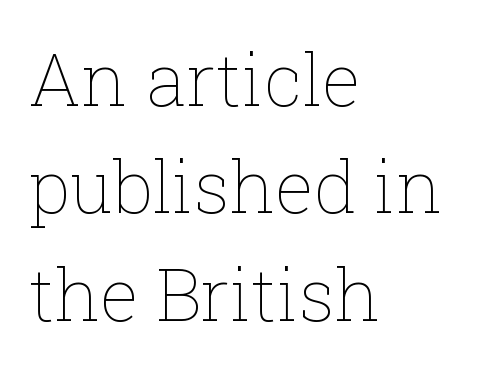
The image shows 73 px thin type, upright; set left-aligned, normal line spacing (1.47x), normal letter spacing, not underlined; low stroke contrast and a medium x-height.
